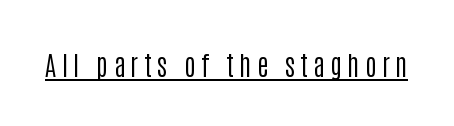
The image shows 27 px text type, upright; set unusually wide letter spacing (+0.2 em), underlined.
